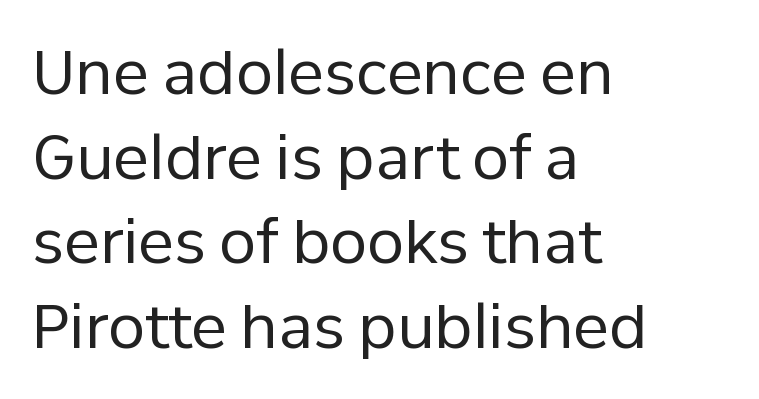
{"serif": "no", "italic": "no", "bold": "no", "weight": "regular", "width": "normal", "stroke_contrast": "low", "x_height": "medium", "monospaced": "no", "underline": "no", "align": "left", "line_spacing": "normal", "line_spacing_ratio": 1.41, "letter_spacing": "normal", "letter_spacing_em": 0.0, "glyph_px": 60}
